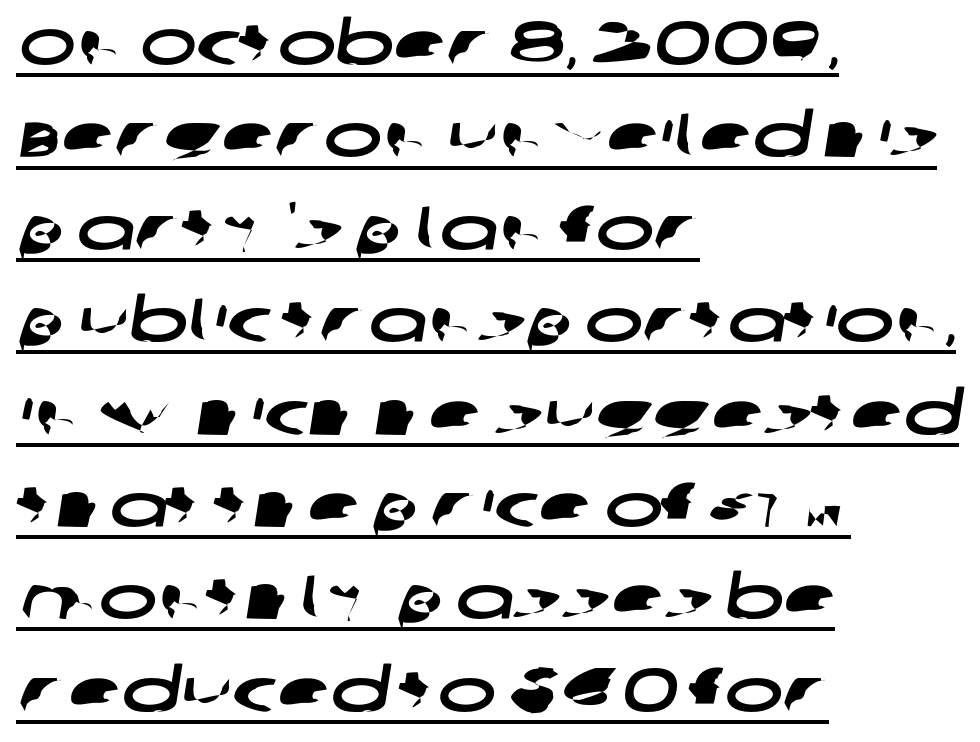
{"serif": "no", "width": "wide", "stroke_contrast": "low", "x_height": "large", "monospaced": "no", "underline": "yes", "align": "left", "line_spacing": "normal", "line_spacing_ratio": 1.49, "letter_spacing": "normal", "letter_spacing_em": 0.0, "glyph_px": 62}
